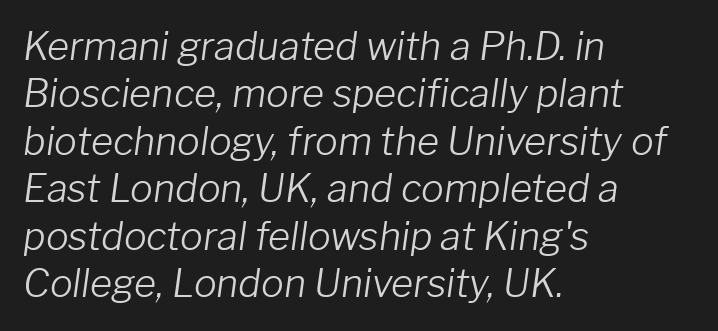
The image shows 38 px light type, italic (leaning right); set left-aligned, normal line spacing (1.25x), normal letter spacing, not underlined; low stroke contrast and a medium x-height.
